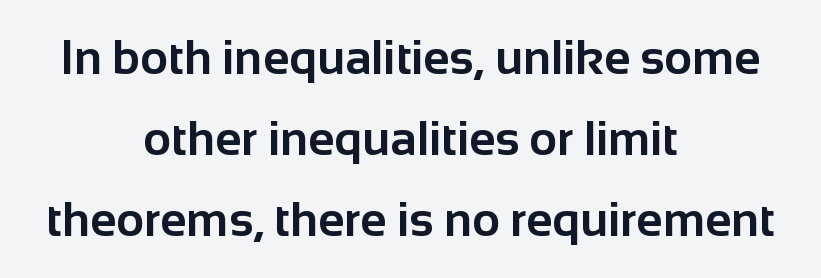
No word sits above an underline. This is the regular roman posture of the typeface. In terms of leading, this rendering sits right in the middle. Here the glyphs are tracked normally, forming tight word shapes. Heavy, bold letterforms.
